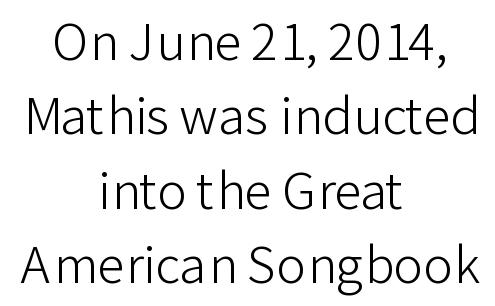
The image shows 50 px light sans-serif type, upright; set centered, normal line spacing (1.49x), normal letter spacing, not underlined; low stroke contrast and a medium x-height.
